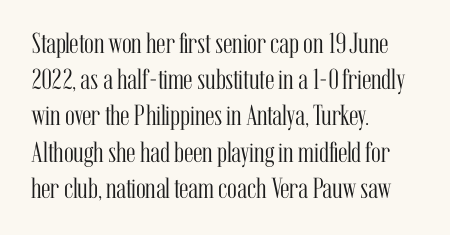
Q: Is the text bold? A: No.
Q: Is the text italic (slanted)? A: No, it is upright.
Q: Is the typeface a serif or a sans-serif typeface? A: Serif.
Q: Is the text underlined? A: No.
Q: How is the paragraph aligned? A: Left-aligned.
Q: Is the spacing between letters normal or unusually wide? A: Normal.
Q: Is the spacing between lines tight, normal or loose? A: Normal.
Q: Width (condensed, normal, or wide)? A: Condensed.
Q: Stroke contrast? A: Medium.
Q: x-height? A: Medium.
Q: Monospaced? A: No.
